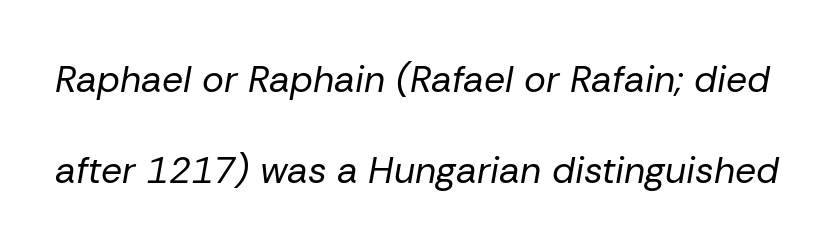
Q: Is the text bold? A: No.
Q: Is the text italic (slanted)? A: Yes, it leans right by about 10 degrees.
Q: Is the text underlined? A: No.
Q: Is the spacing between letters normal or unusually wide? A: Normal.
Q: Is the spacing between lines tight, normal or loose? A: Loose.
Q: Width (condensed, normal, or wide)? A: Normal.
Q: Stroke contrast? A: Low.
Q: x-height? A: Medium.
Q: Monospaced? A: No.
